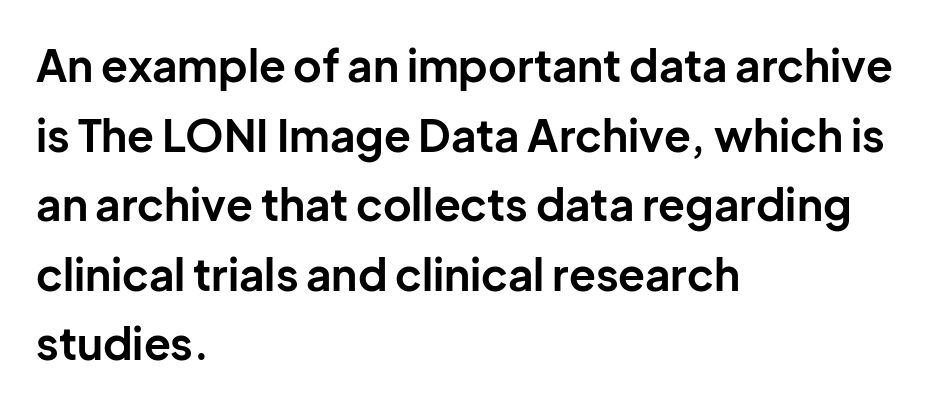
The image shows 44 px bold sans-serif type, upright; set left-aligned, normal line spacing (1.58x), normal letter spacing, not underlined; low stroke contrast and a medium x-height.
